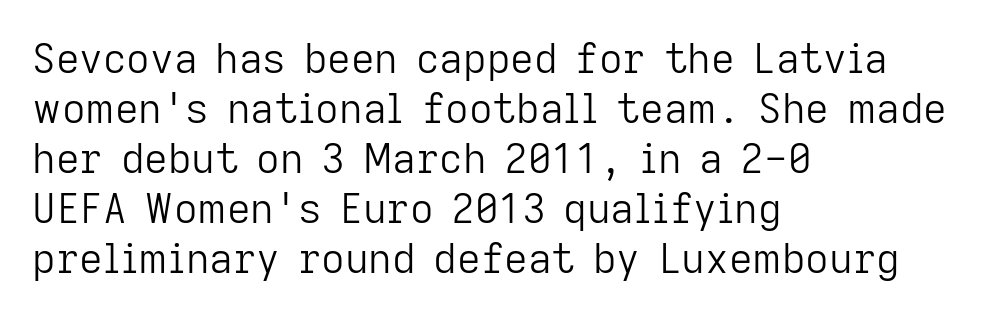
The image shows 41 px light sans-serif type, upright; set left-aligned, line spacing 1.22x, normal letter spacing, not underlined; low stroke contrast and a medium x-height.
